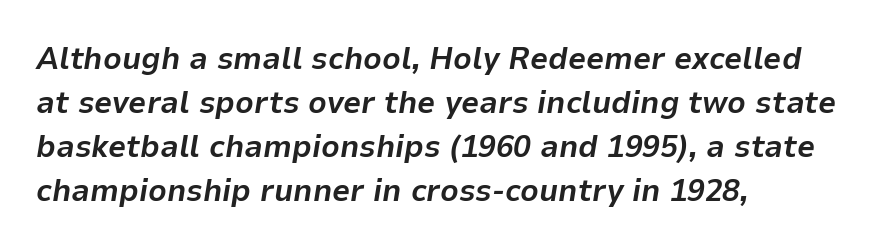
The image shows 32 px bold type, italic (leaning right); set left-aligned, normal line spacing (1.38x), normal letter spacing, not underlined; low stroke contrast and a medium x-height.
